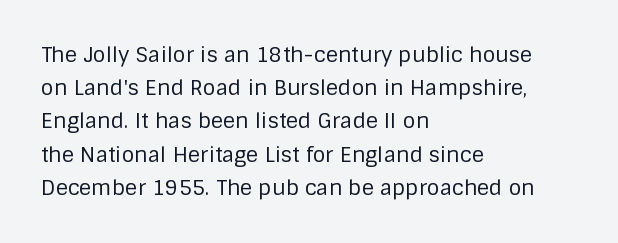
{"italic": "no", "bold": "no", "underline": "no", "align": "left", "line_spacing": "normal", "line_spacing_ratio": 1.58, "letter_spacing": "normal", "letter_spacing_em": 0.0, "glyph_px": 21}
